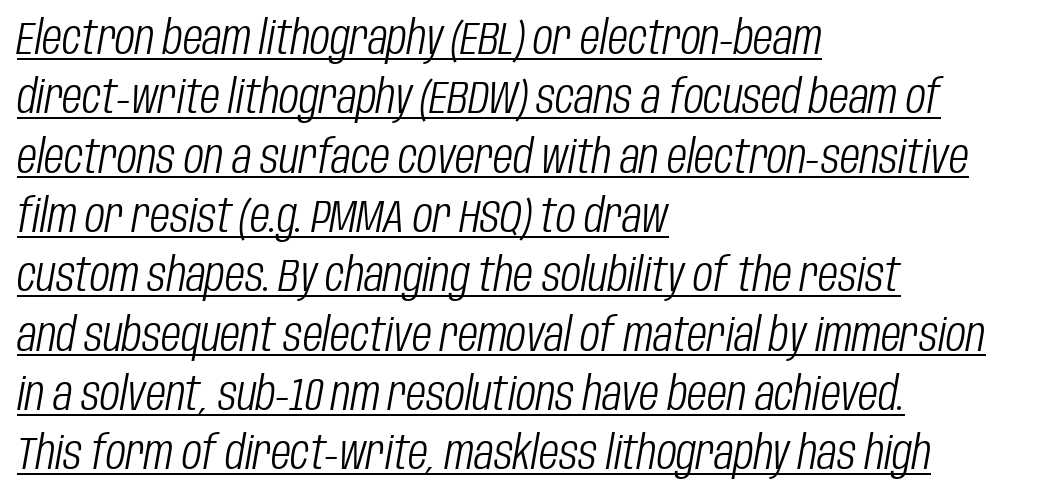
The image shows 46 px light, condensed type, italic (leaning right); set left-aligned, normal line spacing (1.29x), normal letter spacing, underlined; low stroke contrast and a large x-height.
